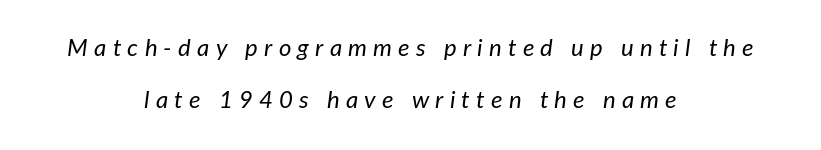
Q: Is the text bold? A: No.
Q: Is the text italic (slanted)? A: Yes, it leans right by about 7 degrees.
Q: Is the text underlined? A: No.
Q: How is the paragraph aligned? A: Centered.
Q: Is the spacing between letters normal or unusually wide? A: Unusually wide.
Q: Is the spacing between lines tight, normal or loose? A: Loose.
